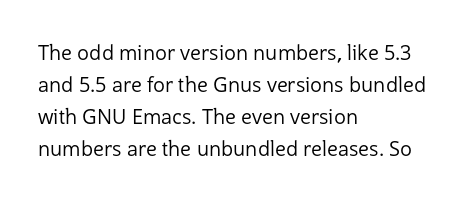
{"italic": "no", "bold": "no", "underline": "no", "align": "left", "line_spacing": "normal", "line_spacing_ratio": 1.6, "letter_spacing": "normal", "letter_spacing_em": 0.0, "glyph_px": 20}
